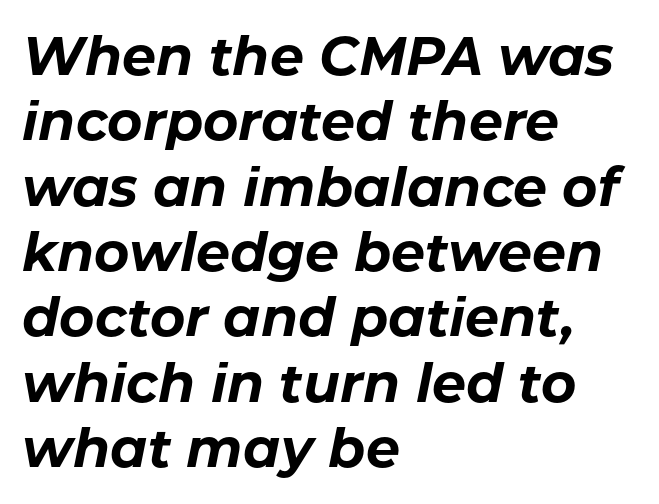
Q: Is the text bold? A: Yes.
Q: Is the text italic (slanted)? A: Yes, it leans right by about 11 degrees.
Q: Is the text underlined? A: No.
Q: How is the paragraph aligned? A: Left-aligned.
Q: Is the spacing between letters normal or unusually wide? A: Normal.
Q: Width (condensed, normal, or wide)? A: Normal.
Q: Stroke contrast? A: Low.
Q: x-height? A: Medium.
Q: Monospaced? A: No.
